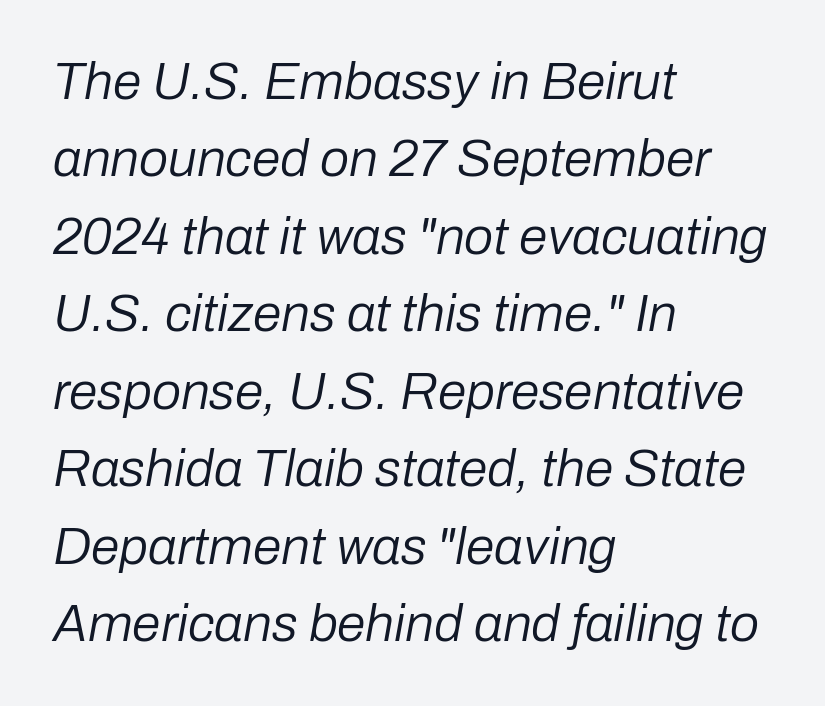
The image shows 52 px regular-weight type, italic (leaning right); set left-aligned, normal line spacing (1.49x), normal letter spacing, not underlined; low stroke contrast and a medium x-height.
